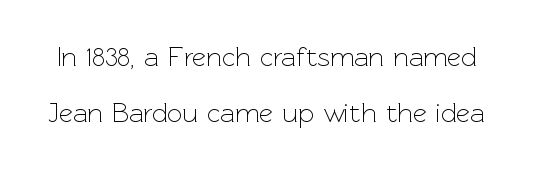
The image shows 27 px text type, upright; set loose line spacing (2.08x), normal letter spacing, not underlined.
